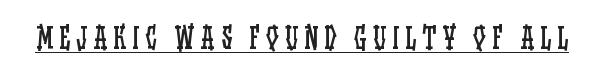
Somebody hit Ctrl+U on this one — the words are underlined. No italicization has been applied; the sample stays upright. Compared with typical body copy, the letter spacing here is much looser. Do the characters align in a grid? No, the font is proportional. The weight would be labelled regular, book, light, or lighter still.
